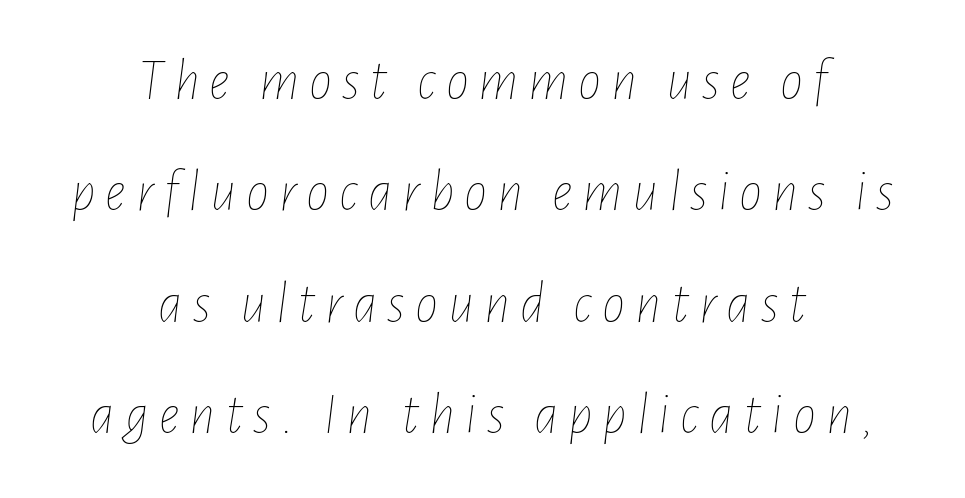
Q: Is the text bold? A: No.
Q: Is the text italic (slanted)? A: Yes, it leans right by about 7 degrees.
Q: Is the text underlined? A: No.
Q: How is the paragraph aligned? A: Centered.
Q: Is the spacing between lines tight, normal or loose? A: Loose.
Q: Width (condensed, normal, or wide)? A: Condensed.
Q: Stroke contrast? A: Low.
Q: x-height? A: Medium.
Q: Monospaced? A: No.
